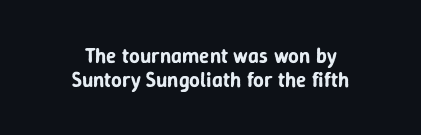
The image shows 21 px text type, upright; set centered, tight line spacing (1.14x), normal letter spacing, not underlined.
